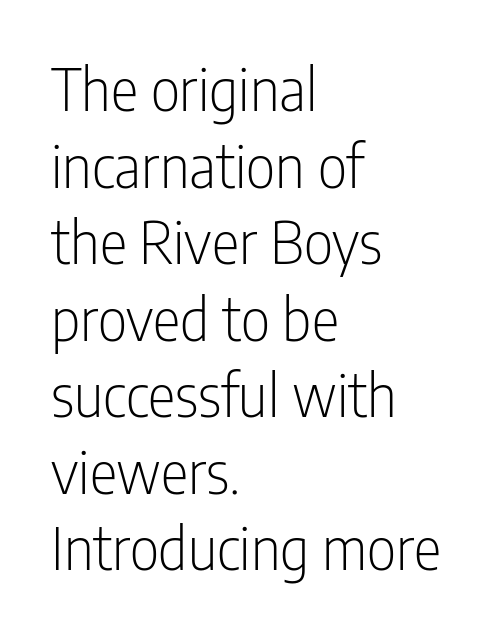
Q: Is the text bold? A: No.
Q: Is the text italic (slanted)? A: No, it is upright.
Q: Is the typeface a serif or a sans-serif typeface? A: Sans-serif.
Q: Is the text underlined? A: No.
Q: How is the paragraph aligned? A: Left-aligned.
Q: Is the spacing between letters normal or unusually wide? A: Normal.
Q: Is the spacing between lines tight, normal or loose? A: Normal.
Q: Width (condensed, normal, or wide)? A: Condensed.
Q: Stroke contrast? A: Low.
Q: x-height? A: Medium.
Q: Monospaced? A: No.
